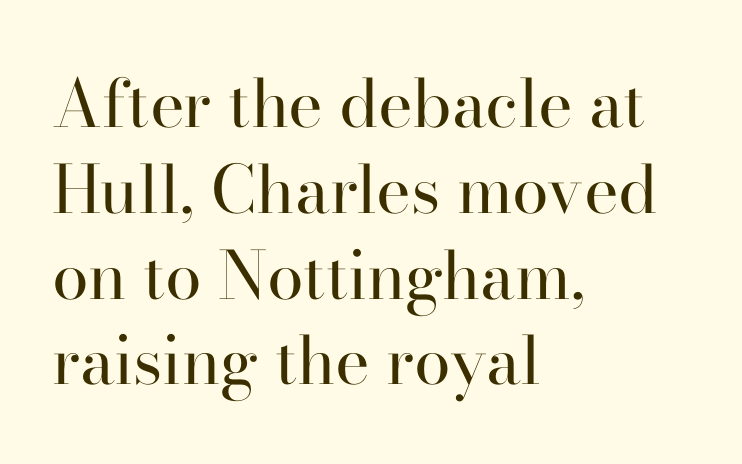
{"serif": "yes", "italic": "no", "bold": "no", "weight": "regular", "width": "normal", "stroke_contrast": "high", "x_height": "small", "monospaced": "no", "underline": "no", "align": "left", "line_spacing": "normal", "line_spacing_ratio": 1.3, "letter_spacing": "normal", "letter_spacing_em": 0.0, "glyph_px": 66}
